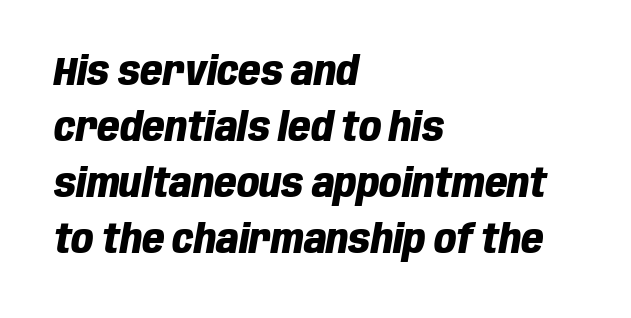
{"italic": "yes", "lean": "right", "slant_degrees": 10, "bold": "yes", "weight": "heavy", "width": "condensed", "stroke_contrast": "low", "x_height": "large", "monospaced": "no", "underline": "no", "align": "left", "line_spacing": "normal", "line_spacing_ratio": 1.44, "letter_spacing": "normal", "letter_spacing_em": 0.0, "glyph_px": 39}
